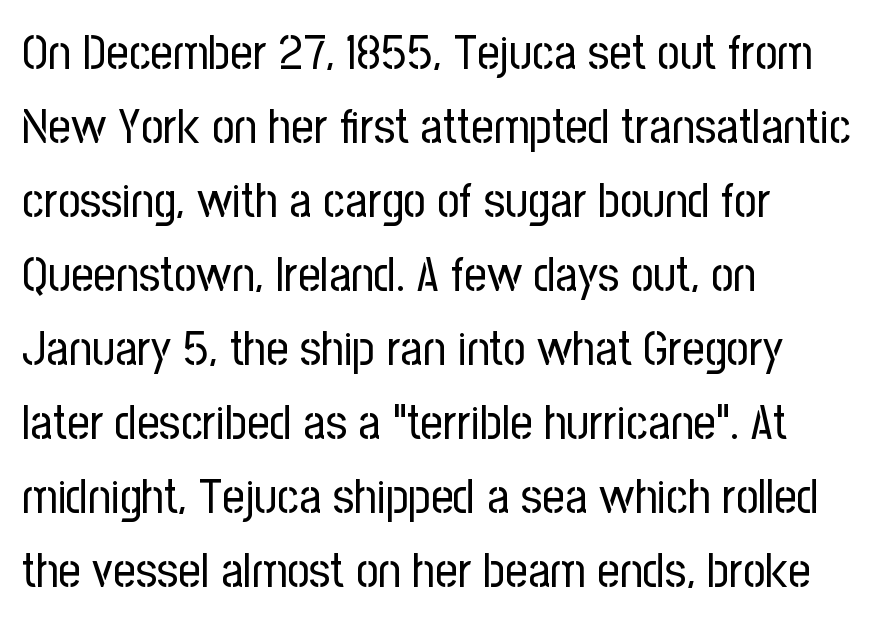
The image shows 49 px regular-weight, condensed sans-serif type, upright; set left-aligned, normal line spacing (1.51x), normal letter spacing, not underlined; low stroke contrast and a medium x-height.
